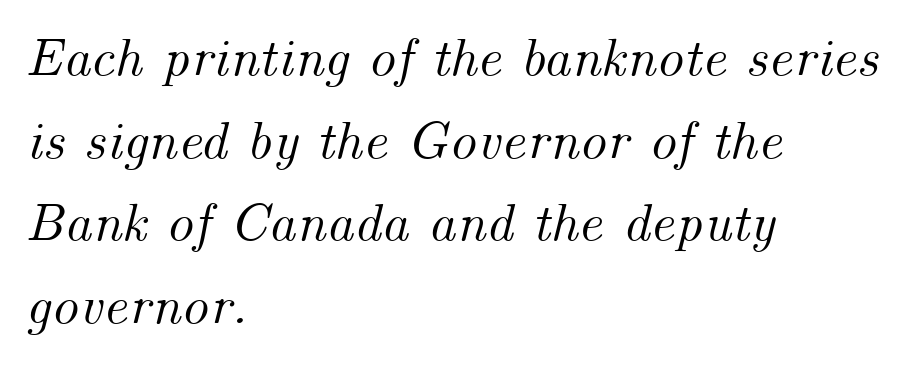
{"italic": "yes", "lean": "right", "slant_degrees": 14, "width": "normal", "stroke_contrast": "medium", "x_height": "small", "monospaced": "no", "underline": "no", "align": "left", "line_spacing": "normal", "line_spacing_ratio": 1.53, "letter_spacing": "normal", "letter_spacing_em": 0.0, "glyph_px": 54}
